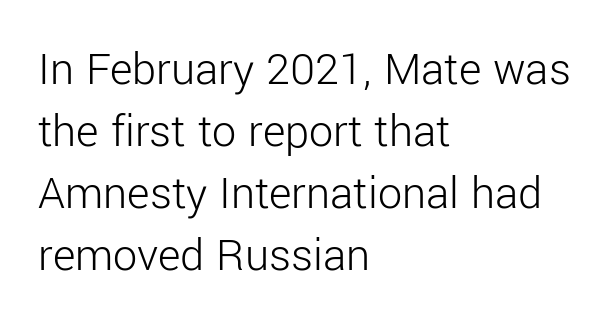
{"serif": "no", "italic": "no", "bold": "no", "weight": "light", "width": "normal", "stroke_contrast": "low", "x_height": "medium", "monospaced": "no", "underline": "no", "align": "left", "line_spacing": "normal", "line_spacing_ratio": 1.29, "letter_spacing": "normal", "letter_spacing_em": 0.0, "glyph_px": 48}
